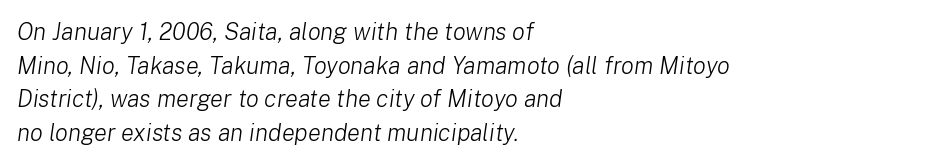
The image shows 24 px text type, italic (leaning right); set left-aligned, normal line spacing (1.4x), normal letter spacing, not underlined.
